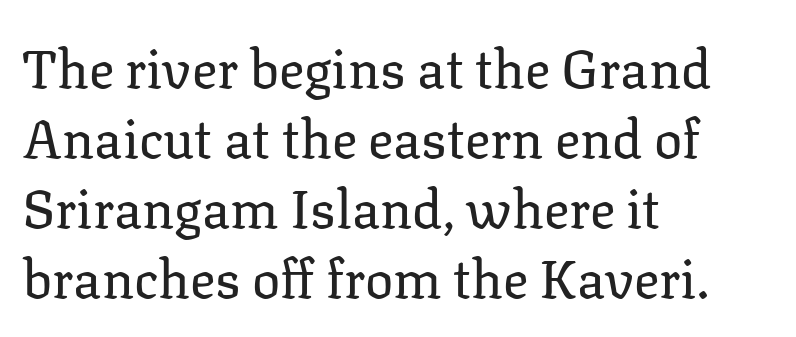
Nothing unusual about the tracking: characters are spaced as the font intends. On a weight scale, this lands at 450 or below. This sample uses an upright cut, with every glyph sitting square on the baseline. Is this a fixed-width face? No — the glyphs have proportional, varying widths.
